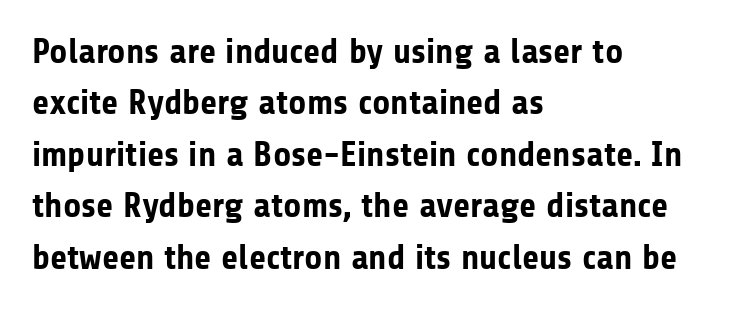
The image shows 35 px bold sans-serif type, upright; set left-aligned, normal line spacing (1.47x), normal letter spacing, not underlined; low stroke contrast and a medium x-height.
